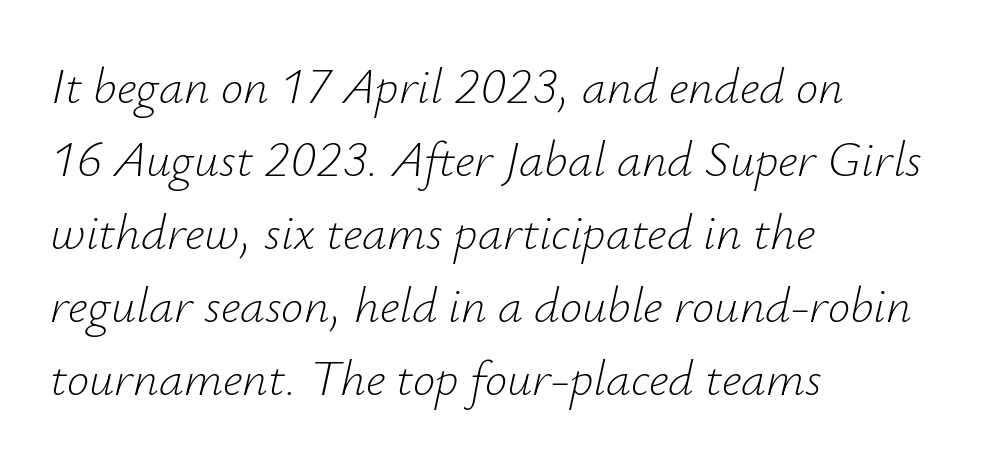
The weight tops out at a normal text grade. Summary of vertical rhythm: regular, with standard interline spacing. Caption: standard tracking, unaltered. You can tell it's italic because the verticals aren't actually vertical.
